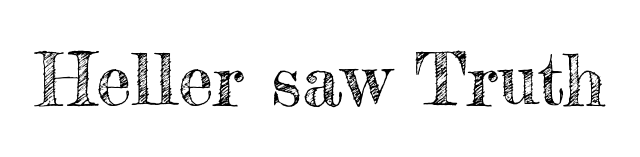
The image shows 72 px text type, upright; set normal letter spacing, not underlined; a small x-height.
